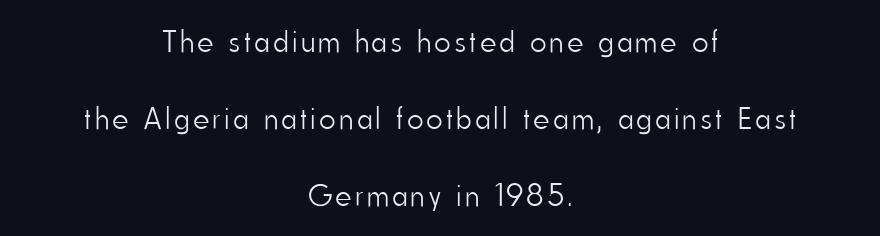
The image shows 31 px light, condensed sans-serif type, upright; set centered, loose line spacing (2.48x), not underlined; low stroke contrast and a small x-height.
